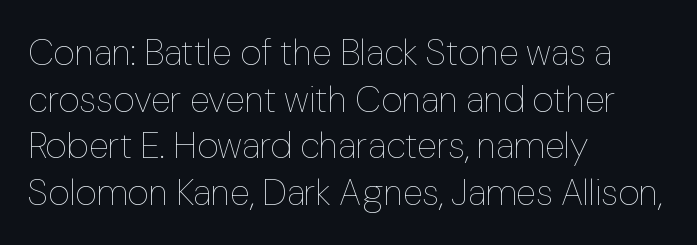
{"italic": "no", "bold": "no", "weight": "thin", "width": "normal", "stroke_contrast": "low", "x_height": "medium", "monospaced": "no", "underline": "no", "align": "left", "line_spacing": "normal", "line_spacing_ratio": 1.26, "letter_spacing": "normal", "letter_spacing_em": 0.0, "glyph_px": 37}
